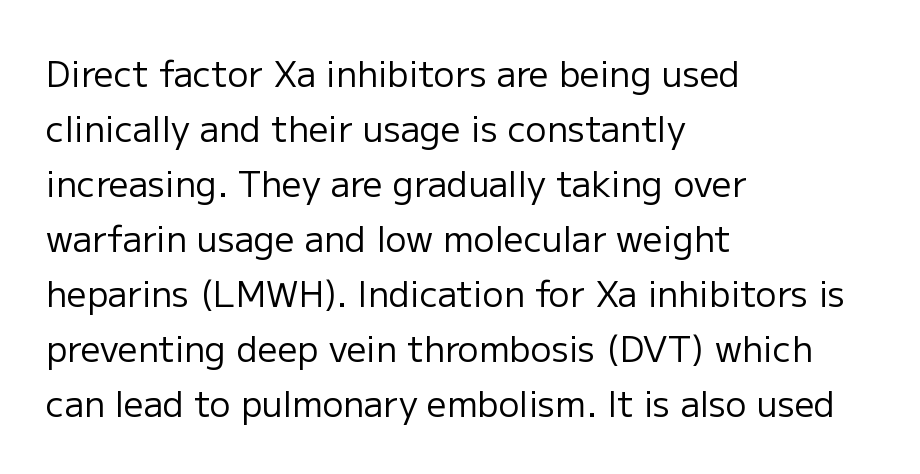
{"serif": "no", "italic": "no", "bold": "no", "weight": "regular", "width": "normal", "stroke_contrast": "low", "x_height": "medium", "monospaced": "no", "underline": "no", "align": "left", "line_spacing": "normal", "line_spacing_ratio": 1.57, "letter_spacing": "normal", "letter_spacing_em": 0.0, "glyph_px": 35}
